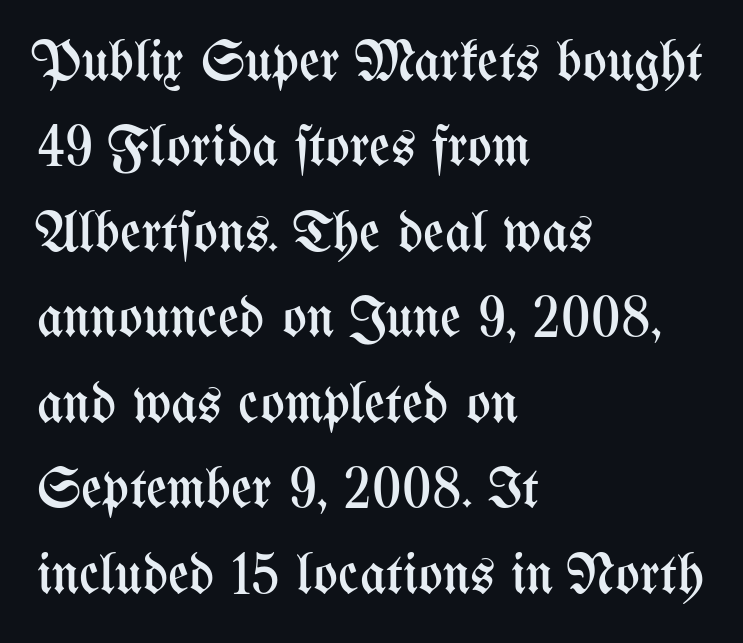
Q: Is the text bold? A: No.
Q: Is the text italic (slanted)? A: No, it is upright.
Q: Is the text underlined? A: No.
Q: How is the paragraph aligned? A: Left-aligned.
Q: Is the spacing between letters normal or unusually wide? A: Normal.
Q: Is the spacing between lines tight, normal or loose? A: Normal.
Q: Width (condensed, normal, or wide)? A: Condensed.
Q: Stroke contrast? A: Medium.
Q: x-height? A: Medium.
Q: Monospaced? A: No.
